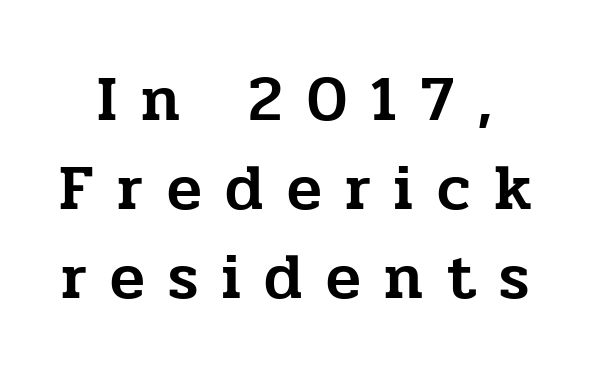
Letter spacing: wide. Each letter keeps its own natural width here, so spacing adapts to shape. Each row of text sits above clean, open space. This sample uses an upright cut, with every glyph sitting square on the baseline. Whoever set this chose a conventional vertical rhythm. A typesetter would label this face a serif.
